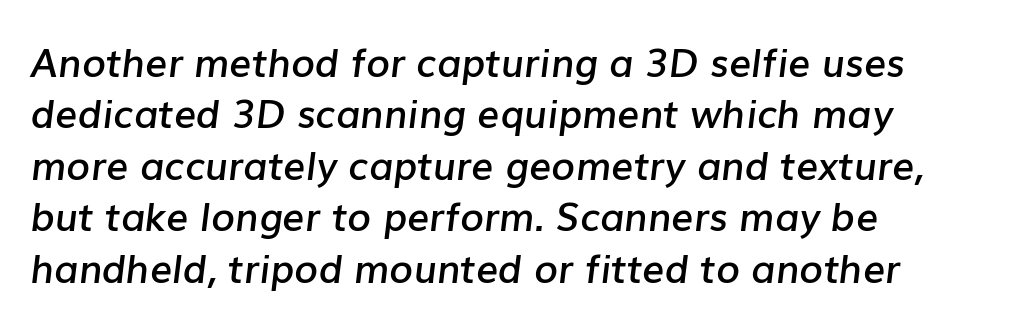
The text block is weighted toward the left margin, trailing off unevenly rightward. This rendering features lettering with no underline. These words are printed semibold, heavier than regular yet not bold. If you drew a line through each stem, it would be angled.
